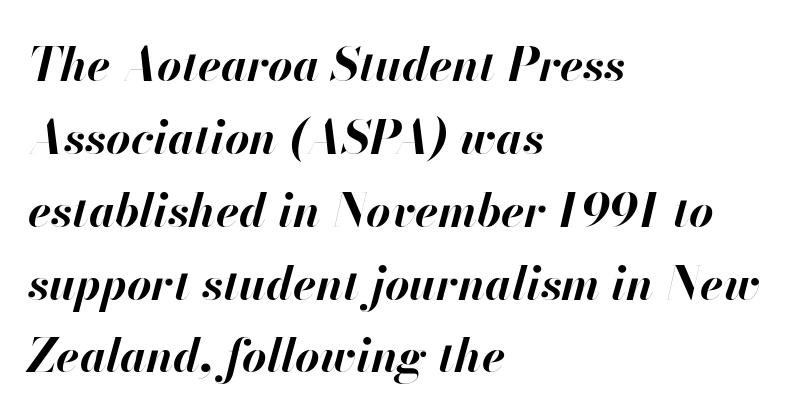
The space directly below the letters is spotless. The rag falls on the right side of this text block. The font's italic variant was chosen for this text. Do the characters align in a grid? No, the font is proportional. The block of text has a typical density, with ordinary space between rows.
